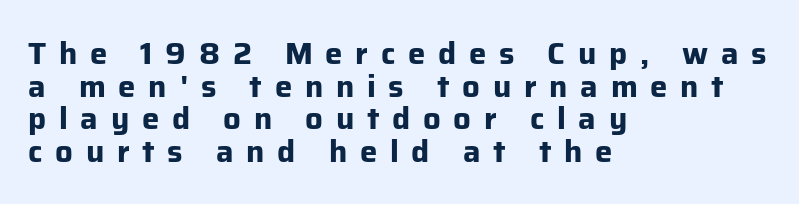
The image shows 31 px bold sans-serif type, upright; set left-aligned, tight line spacing (1.05x), unusually wide letter spacing (+0.41 em), not underlined; low stroke contrast and a medium x-height.
